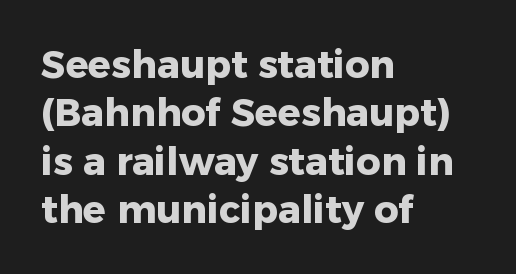
{"serif": "no", "italic": "no", "bold": "yes", "weight": "heavy", "width": "normal", "stroke_contrast": "low", "x_height": "medium", "monospaced": "no", "underline": "no", "align": "left", "line_spacing": "normal", "line_spacing_ratio": 1.27, "letter_spacing": "normal", "letter_spacing_em": 0.0, "glyph_px": 38}
